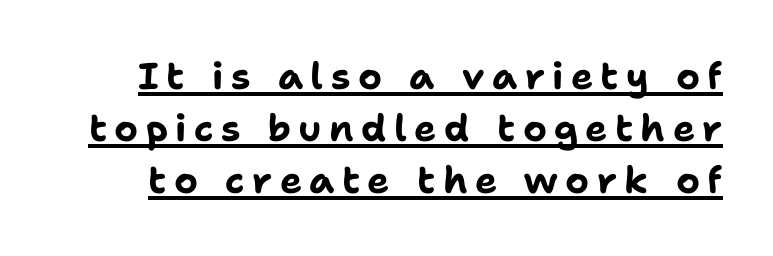
Q: Is the text bold? A: Yes.
Q: Is the text italic (slanted)? A: No, it is upright.
Q: Is the typeface a serif or a sans-serif typeface? A: Sans-serif.
Q: Is the text underlined? A: Yes.
Q: Is the spacing between letters normal or unusually wide? A: Unusually wide.
Q: Is the spacing between lines tight, normal or loose? A: Normal.
Q: Width (condensed, normal, or wide)? A: Normal.
Q: Stroke contrast? A: Low.
Q: x-height? A: Medium.
Q: Monospaced? A: No.
